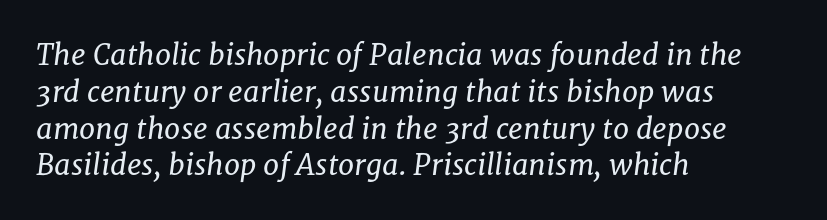
{"serif": "yes", "italic": "yes", "lean": "right", "slant_degrees": 8, "bold": "no", "weight": "regular", "width": "normal", "stroke_contrast": "low", "x_height": "medium", "monospaced": "no", "underline": "no", "align": "left", "line_spacing": "normal", "line_spacing_ratio": 1.27, "letter_spacing": "normal", "letter_spacing_em": 0.0, "glyph_px": 29}
